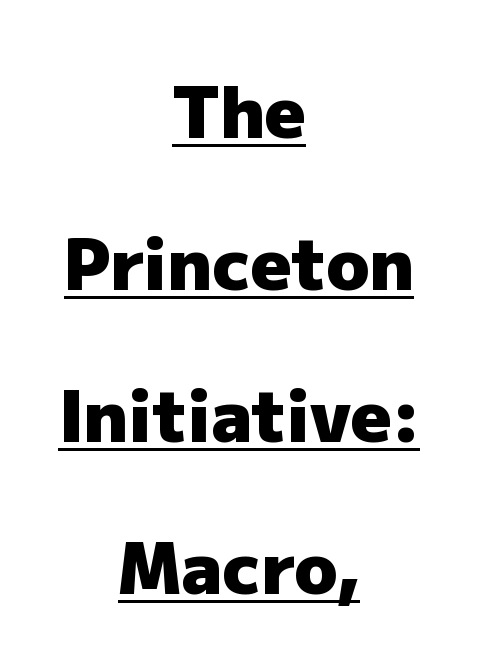
Q: Is the text bold? A: Yes.
Q: Is the text italic (slanted)? A: No, it is upright.
Q: Is the typeface a serif or a sans-serif typeface? A: Sans-serif.
Q: Is the text underlined? A: Yes.
Q: How is the paragraph aligned? A: Centered.
Q: Is the spacing between letters normal or unusually wide? A: Normal.
Q: Is the spacing between lines tight, normal or loose? A: Loose.
Q: Width (condensed, normal, or wide)? A: Normal.
Q: Stroke contrast? A: Low.
Q: x-height? A: Medium.
Q: Monospaced? A: No.
